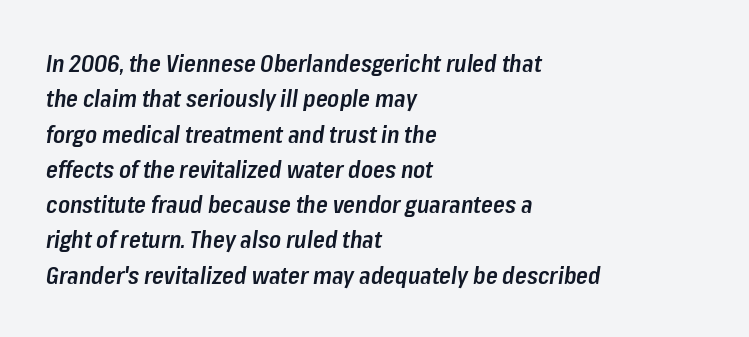
Q: Is the text bold? A: Semi-bold.
Q: Is the text italic (slanted)? A: Yes, it leans right by about 8 degrees.
Q: Is the text underlined? A: No.
Q: How is the paragraph aligned? A: Left-aligned.
Q: Is the spacing between letters normal or unusually wide? A: Normal.
Q: Is the spacing between lines tight, normal or loose? A: Normal.
